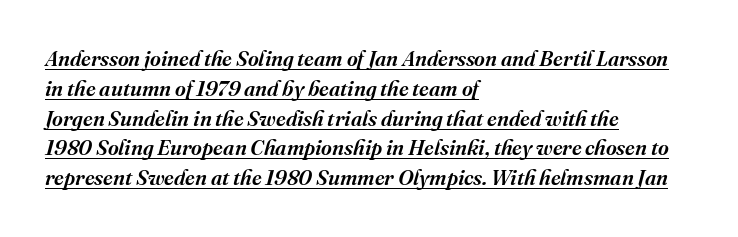
The lines in this sample share a left origin and differ only in where they stop. Italic? Definitely — the glyphs are oblique. In terms of leading, this rendering sits right in the middle. The rendering keeps characters at their native spacing. Students, observe the line beneath the letters — that is underlining.
